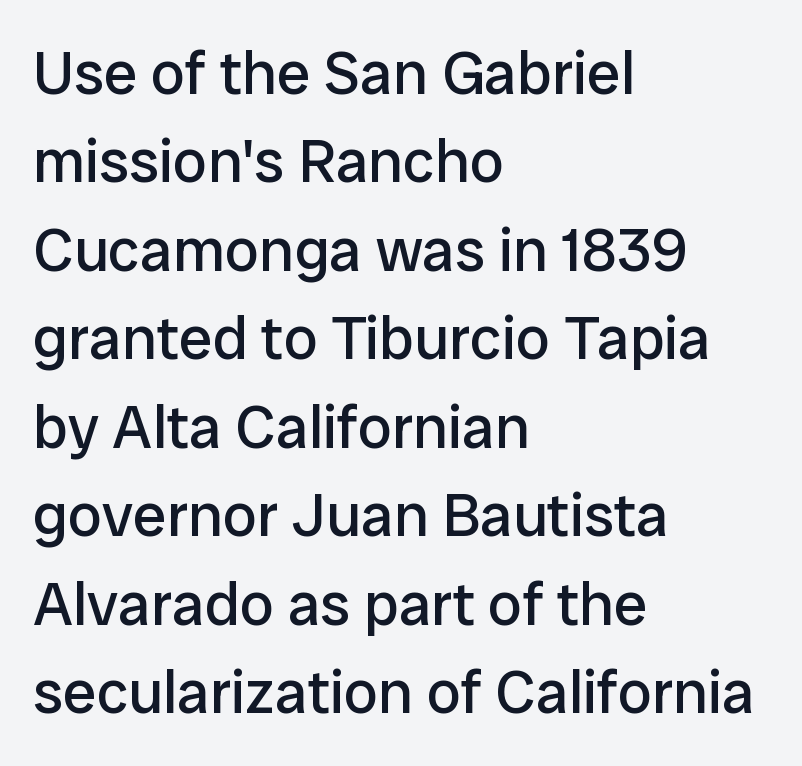
The image shows 61 px regular-weight sans-serif type, upright; set left-aligned, normal line spacing (1.45x), normal letter spacing, not underlined; low stroke contrast and a medium x-height.
